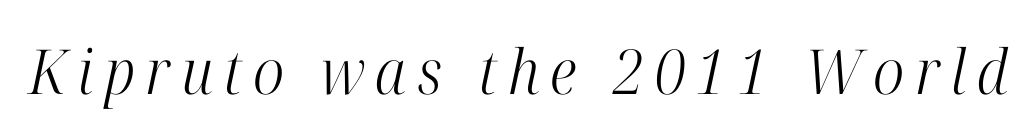
{"serif": "yes", "italic": "yes", "lean": "right", "slant_degrees": 12, "bold": "no", "weight": "light", "width": "condensed", "stroke_contrast": "high", "x_height": "medium", "monospaced": "no", "underline": "no", "glyph_px": 62}
